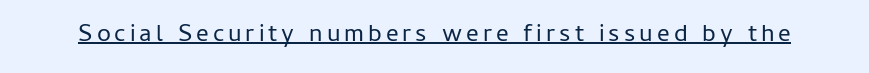
Q: Is the text bold? A: No.
Q: Is the text italic (slanted)? A: No, it is upright.
Q: Is the text underlined? A: Yes.
